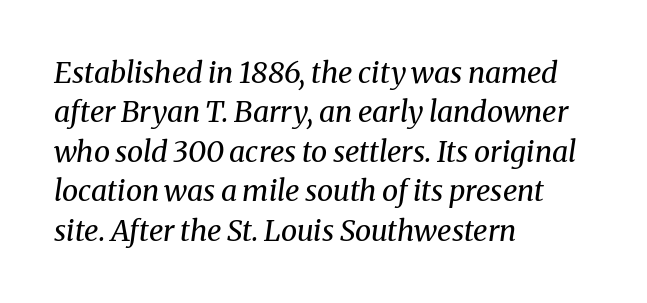
Q: Is the text bold? A: No.
Q: Is the text italic (slanted)? A: Yes, it leans right by about 8 degrees.
Q: Is the typeface a serif or a sans-serif typeface? A: Serif.
Q: Is the text underlined? A: No.
Q: How is the paragraph aligned? A: Left-aligned.
Q: Is the spacing between letters normal or unusually wide? A: Normal.
Q: Is the spacing between lines tight, normal or loose? A: Normal.
Q: Width (condensed, normal, or wide)? A: Normal.
Q: Stroke contrast? A: Medium.
Q: x-height? A: Medium.
Q: Monospaced? A: No.
